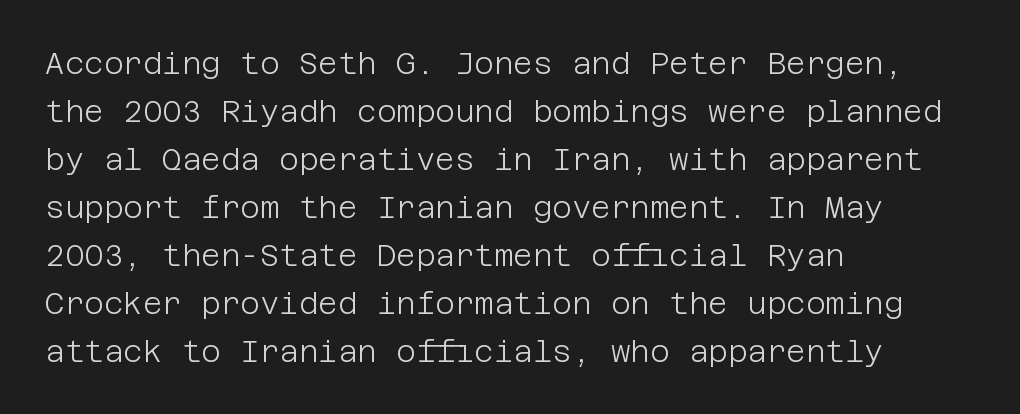
{"serif": "no", "italic": "no", "bold": "no", "weight": "light", "width": "normal", "stroke_contrast": "low", "x_height": "large", "underline": "no", "align": "left", "line_spacing": "normal", "line_spacing_ratio": 1.6, "letter_spacing": "normal", "letter_spacing_em": 0.0, "glyph_px": 30}
